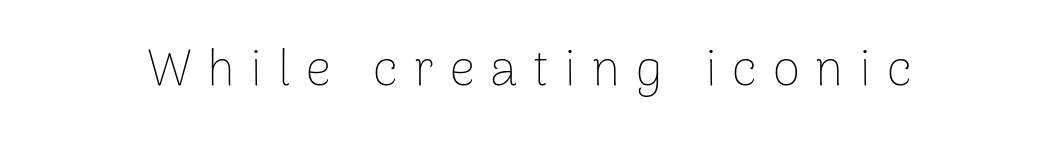
{"serif": "no", "italic": "no", "bold": "no", "weight": "thin", "width": "normal", "stroke_contrast": "low", "x_height": "medium", "monospaced": "no", "underline": "no", "letter_spacing": "wide", "letter_spacing_em": 0.31, "glyph_px": 50}
